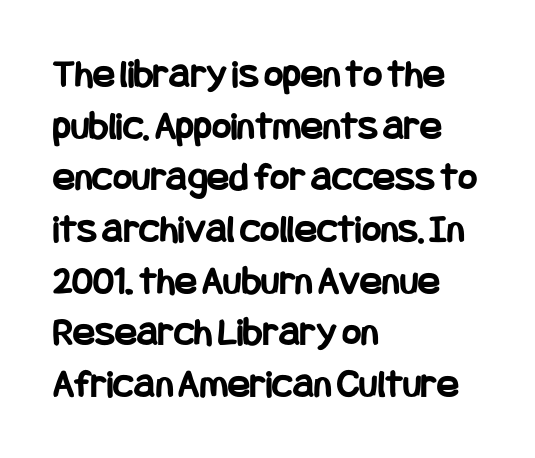
Q: Is the text bold? A: Yes.
Q: Is the text italic (slanted)? A: No, it is upright.
Q: Is the typeface a serif or a sans-serif typeface? A: Sans-serif.
Q: Is the text underlined? A: No.
Q: How is the paragraph aligned? A: Left-aligned.
Q: Is the spacing between letters normal or unusually wide? A: Normal.
Q: Is the spacing between lines tight, normal or loose? A: Normal.
Q: Width (condensed, normal, or wide)? A: Condensed.
Q: Stroke contrast? A: Low.
Q: x-height? A: Large.
